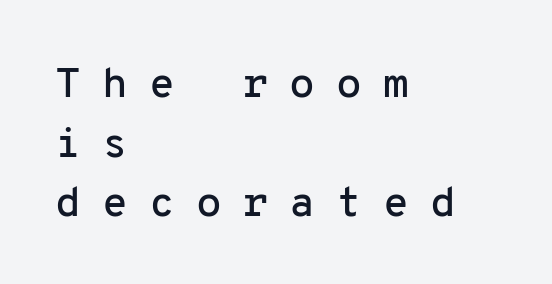
Every row of glyphs begins at an identical x-position on the left. Decoration check: the copy has no underline. What's the leading like? Ordinary, nothing unusual. Designer's note — italics off, roman on.
